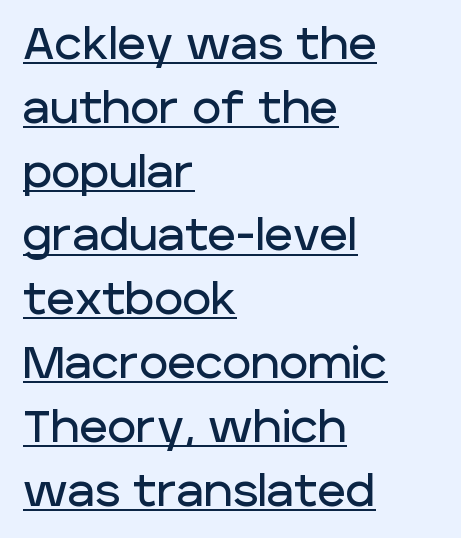
Every row of glyphs begins at an identical x-position on the left. The rows are spaced the way most documents space them. Beneath each row of characters lies a ruled line. Nope, not italic — everything's standing straight. Note the varied advance widths — an 'i' is clearly narrower than an 'm'. The passage shown has conventional tracking throughout.
